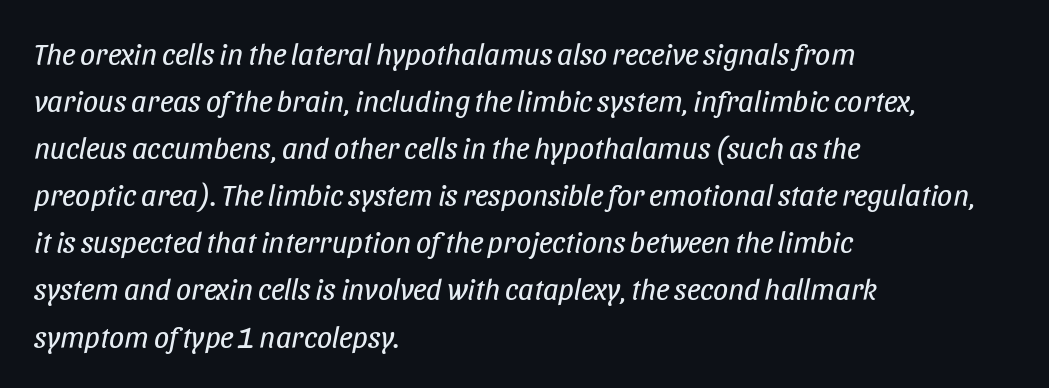
The image shows 30 px regular-weight, condensed type, italic (leaning right); set left-aligned, normal line spacing (1.57x), normal letter spacing, not underlined; low stroke contrast and a large x-height.
